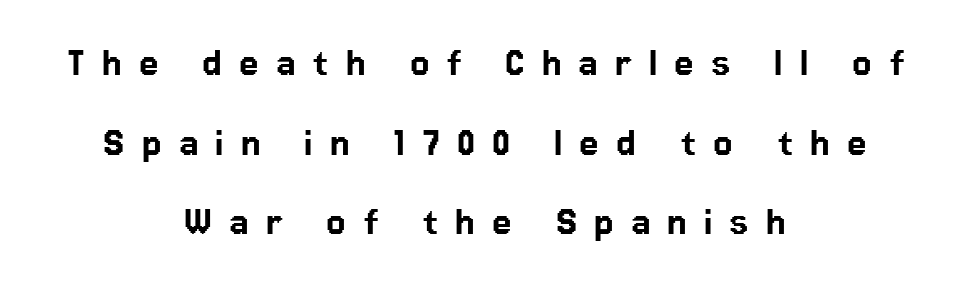
The image shows 44 px sans-serif type, upright; set centered, line spacing 1.81x, unusually wide letter spacing (+0.39 em), not underlined; low stroke contrast and a medium x-height.
